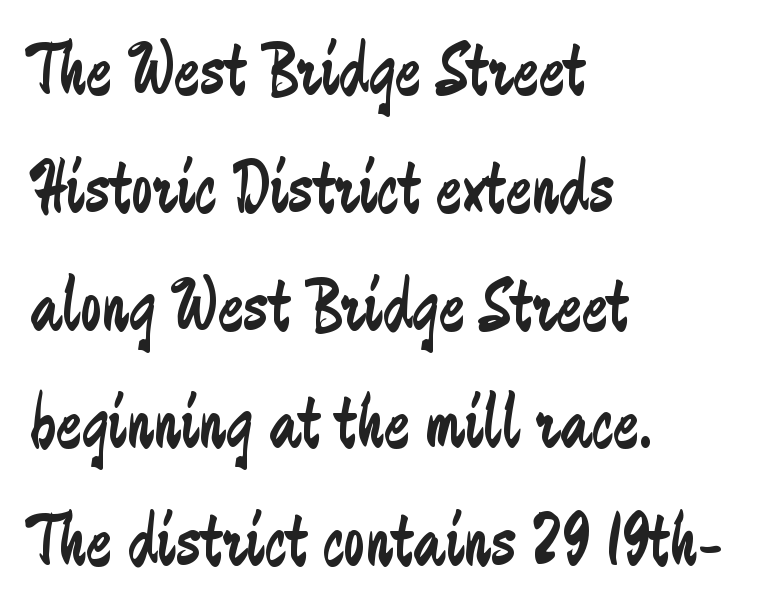
{"serif": "no", "bold": "no", "weight": "regular", "width": "condensed", "stroke_contrast": "low", "x_height": "medium", "monospaced": "no", "underline": "no", "align": "left", "line_spacing": "normal", "line_spacing_ratio": 1.53, "letter_spacing": "normal", "letter_spacing_em": 0.0, "glyph_px": 77}
